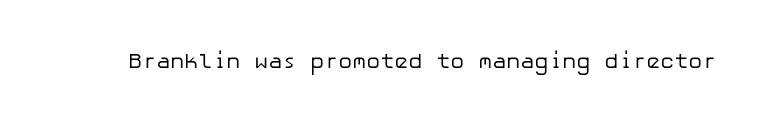
The image shows 21 px text type, upright; set normal letter spacing, not underlined.
